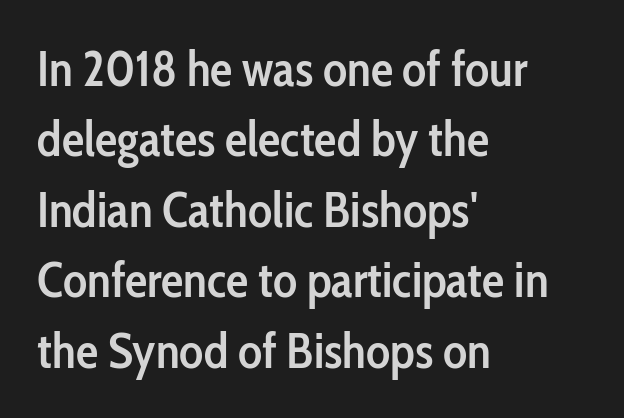
Each letter keeps its own natural width here, so spacing adapts to shape. Each new line begins a customary step beneath the previous one. In terms of letterform style, serifs are entirely absent. Look at the stroke-to-counter ratio: somewhat heavy, a semibold. A bare baseline throughout the passage.
